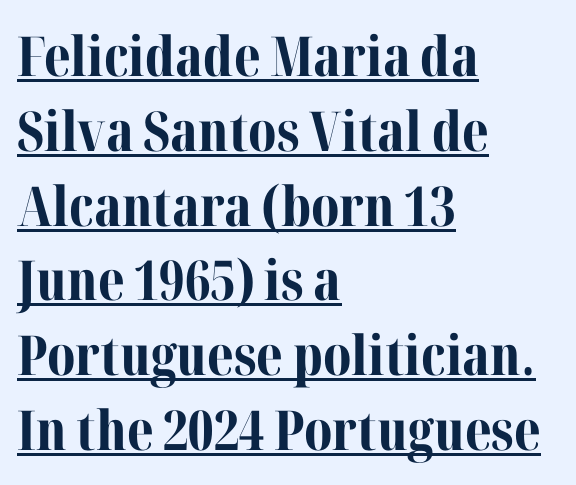
{"serif": "yes", "italic": "no", "bold": "yes", "weight": "bold", "width": "normal", "stroke_contrast": "medium", "x_height": "medium", "monospaced": "no", "underline": "yes", "align": "left", "line_spacing": "normal", "line_spacing_ratio": 1.36, "letter_spacing": "normal", "letter_spacing_em": 0.0, "glyph_px": 55}
